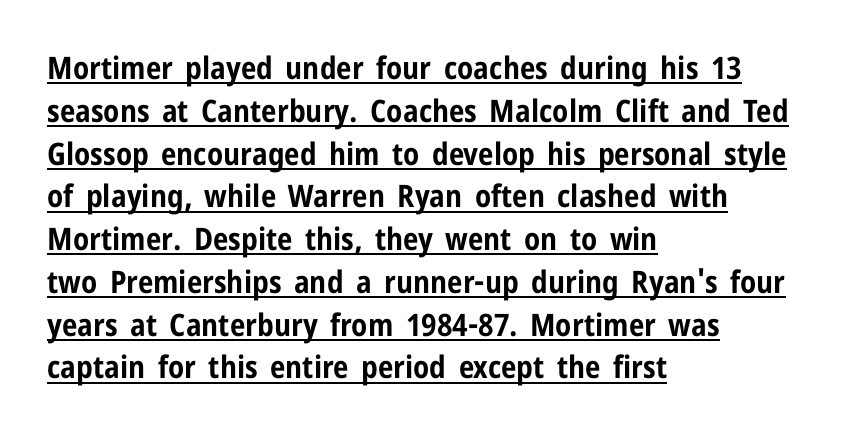
{"serif": "no", "italic": "no", "bold": "yes", "weight": "bold", "width": "condensed", "stroke_contrast": "low", "x_height": "medium", "monospaced": "no", "underline": "yes", "align": "left", "line_spacing": "normal", "line_spacing_ratio": 1.38, "letter_spacing": "normal", "letter_spacing_em": 0.0, "glyph_px": 31}
